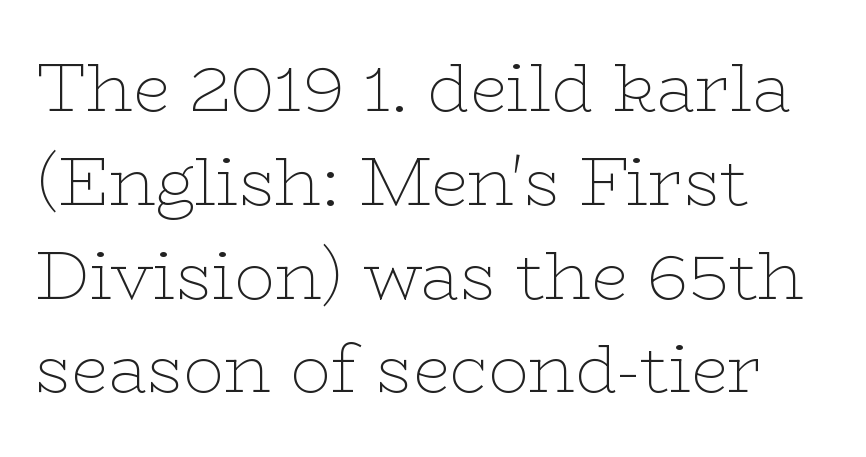
Q: Is the text bold? A: No.
Q: Is the text italic (slanted)? A: No, it is upright.
Q: Is the typeface a serif or a sans-serif typeface? A: Serif.
Q: Is the text underlined? A: No.
Q: How is the paragraph aligned? A: Left-aligned.
Q: Is the spacing between letters normal or unusually wide? A: Normal.
Q: Is the spacing between lines tight, normal or loose? A: Normal.
Q: Width (condensed, normal, or wide)? A: Wide.
Q: Stroke contrast? A: Low.
Q: x-height? A: Medium.
Q: Monospaced? A: No.
